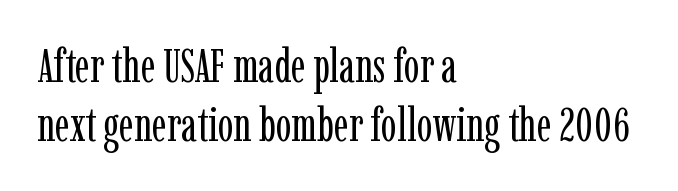
Note: serifs present on the glyphs. Evenly set lines give the paragraph a standard silhouette. Between one letter and the next there's only the usual sliver of space. The words here are not underlined. These lines are rendered in a variable-pitch font. Does the lettering tilt? It doesn't — this is upright.
